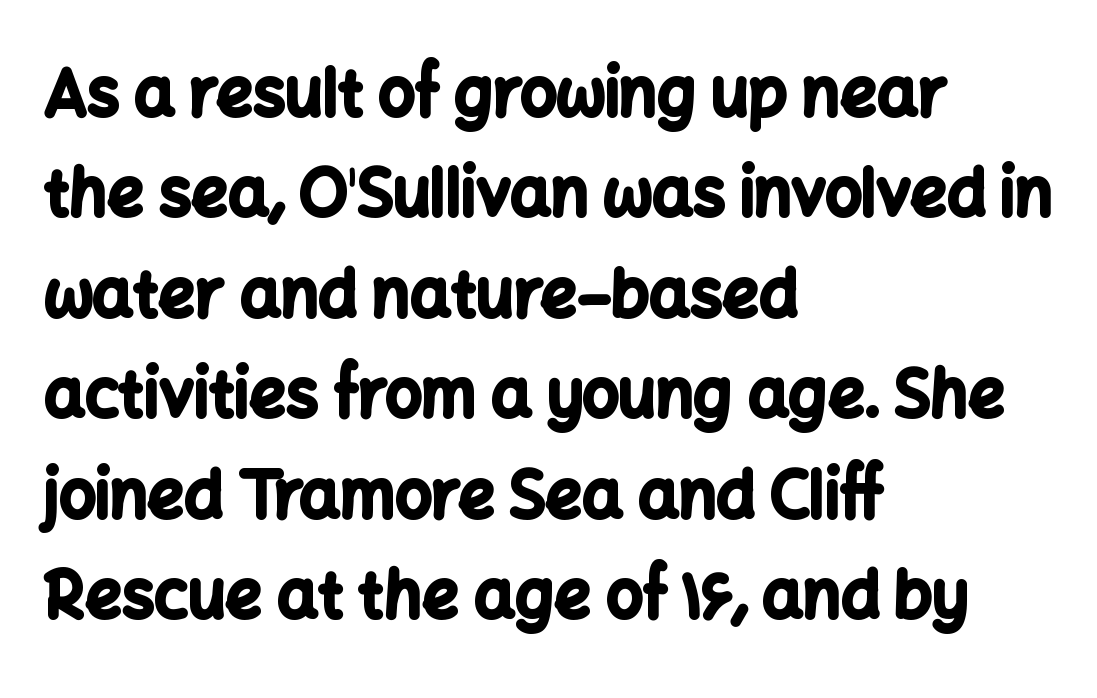
{"serif": "no", "italic": "no", "bold": "yes", "weight": "bold", "width": "normal", "stroke_contrast": "low", "x_height": "medium", "monospaced": "no", "underline": "no", "align": "left", "line_spacing": "normal", "line_spacing_ratio": 1.57, "letter_spacing": "normal", "letter_spacing_em": 0.0, "glyph_px": 64}
